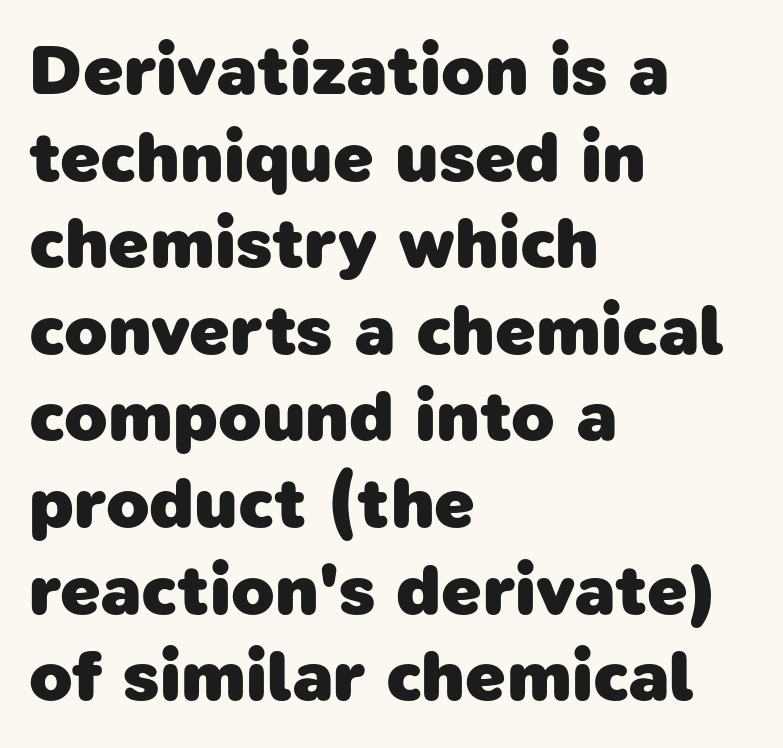
Q: Is the text bold? A: Yes.
Q: Is the typeface a serif or a sans-serif typeface? A: Sans-serif.
Q: Is the text underlined? A: No.
Q: How is the paragraph aligned? A: Left-aligned.
Q: Is the spacing between letters normal or unusually wide? A: Normal.
Q: Width (condensed, normal, or wide)? A: Normal.
Q: Stroke contrast? A: Low.
Q: x-height? A: Medium.
Q: Monospaced? A: No.
